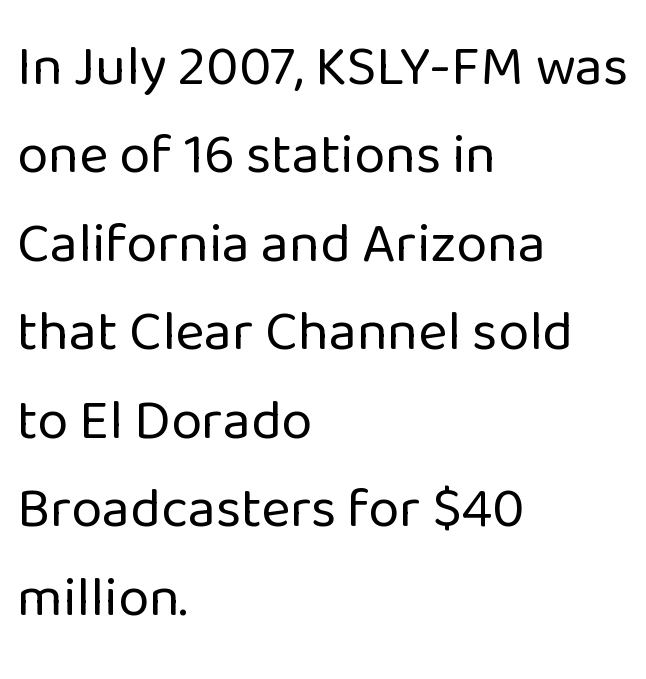
{"serif": "no", "italic": "no", "bold": "no", "weight": "regular", "width": "normal", "stroke_contrast": "low", "x_height": "medium", "monospaced": "no", "underline": "no", "align": "left", "line_spacing": "normal", "line_spacing_ratio": 1.58, "letter_spacing": "normal", "letter_spacing_em": 0.0, "glyph_px": 56}
